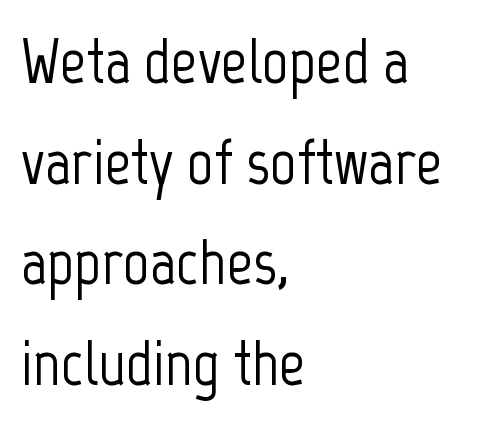
{"serif": "no", "italic": "no", "width": "condensed", "stroke_contrast": "low", "x_height": "medium", "monospaced": "no", "underline": "no", "align": "left", "line_spacing": "normal", "line_spacing_ratio": 1.55, "letter_spacing": "normal", "letter_spacing_em": 0.0, "glyph_px": 65}
